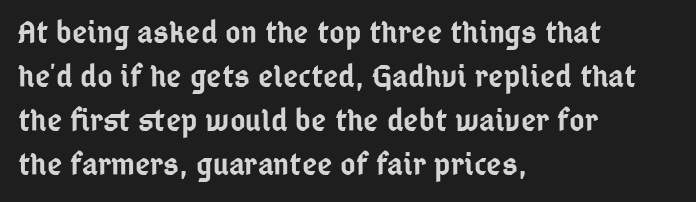
Q: Is the text bold? A: Semi-bold.
Q: Is the text italic (slanted)? A: No, it is upright.
Q: Is the typeface a serif or a sans-serif typeface? A: Sans-serif.
Q: Is the text underlined? A: No.
Q: How is the paragraph aligned? A: Left-aligned.
Q: Is the spacing between letters normal or unusually wide? A: Normal.
Q: Is the spacing between lines tight, normal or loose? A: Normal.
Q: Width (condensed, normal, or wide)? A: Condensed.
Q: Stroke contrast? A: Low.
Q: x-height? A: Medium.
Q: Monospaced? A: No.
